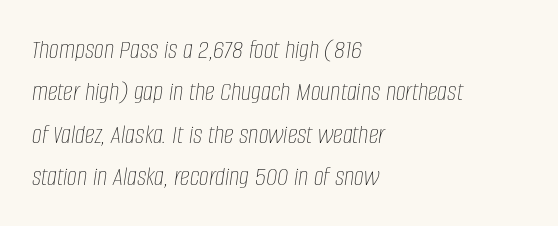
{"italic": "yes", "lean": "right", "slant_degrees": 8, "bold": "no", "weight": "thin", "width": "condensed", "stroke_contrast": "low", "x_height": "large", "monospaced": "no", "underline": "no", "align": "left", "line_spacing": "normal", "line_spacing_ratio": 1.51, "letter_spacing": "normal", "letter_spacing_em": 0.0, "glyph_px": 28}
